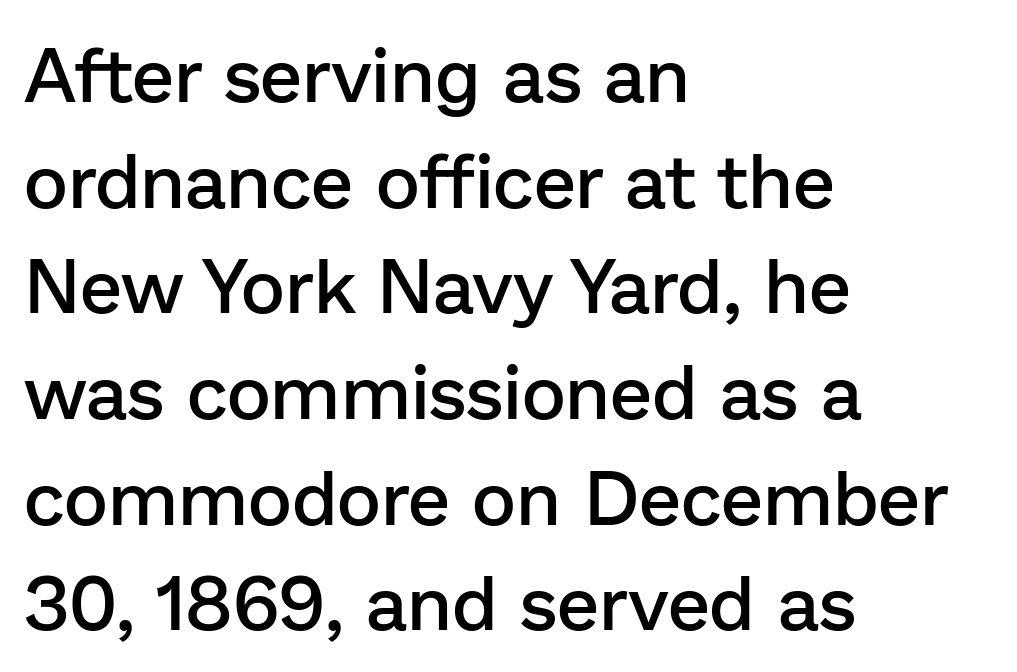
Here the designer chose a conventional face with non-uniform glyph widths. Stroke terminals: plain, sans-serif. The rendering uses a moderate line-height, typical for paragraphs. The area under the type is left untouched.
